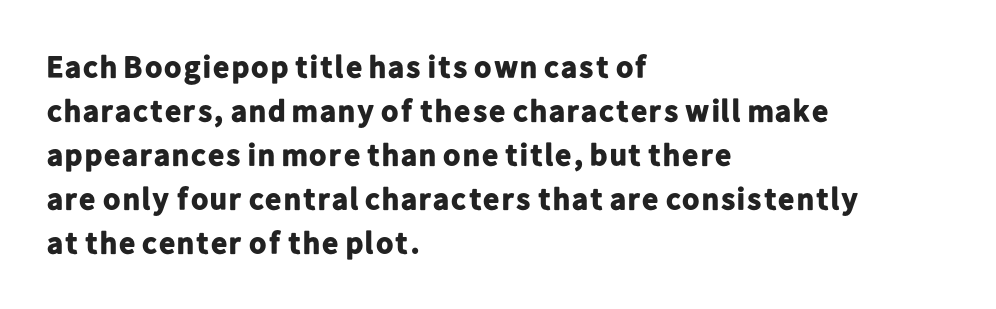
{"serif": "no", "italic": "no", "bold": "yes", "weight": "bold", "width": "normal", "stroke_contrast": "low", "x_height": "medium", "monospaced": "no", "underline": "no", "align": "left", "line_spacing": "normal", "line_spacing_ratio": 1.42, "letter_spacing": "normal", "letter_spacing_em": 0.0, "glyph_px": 31}
